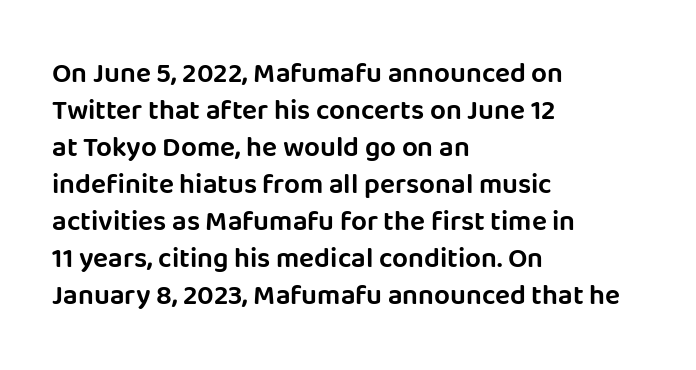
Evenly set lines give the paragraph a standard silhouette. Leftover space on each line is placed entirely after the last word. This sample has the flowing, uneven cadence of proportional lettering. Note: no serifs on the glyphs. The area under the type is left untouched.
